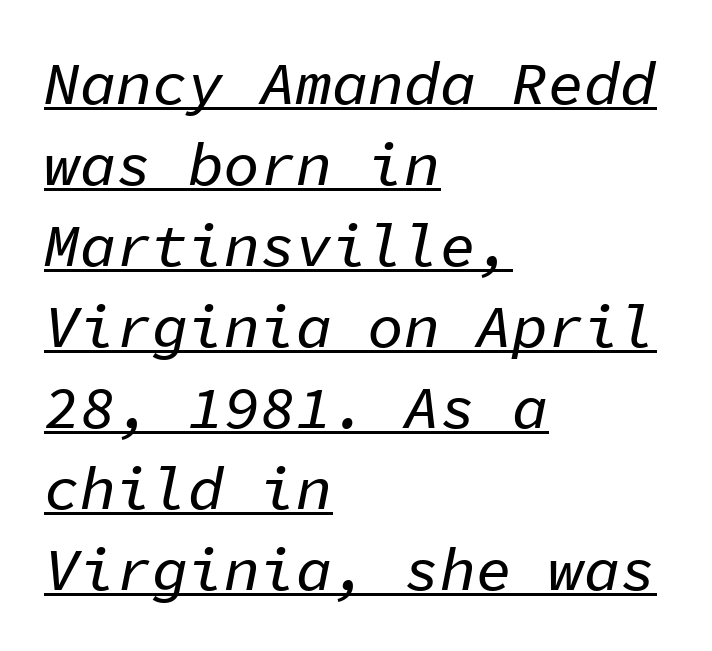
The lines sit at an ordinary, default distance from one another. Where is the straight margin? On the left. Students, note that the glyphs here touch the page at normal intervals. You could count columns in this text — the font is strictly monospaced. There's an unmistakable incline to the writing here.
